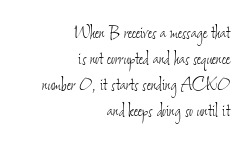
Q: Is the text bold? A: No.
Q: Is the text underlined? A: No.
Q: How is the paragraph aligned? A: Right-aligned.
Q: Is the spacing between letters normal or unusually wide? A: Normal.
